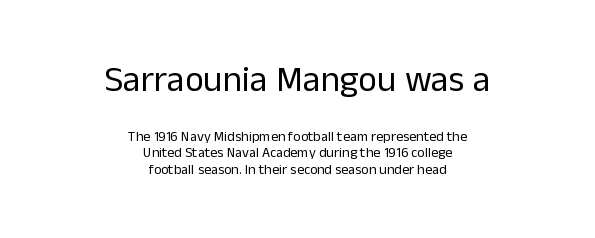
Q: Is the text bold? A: No.
Q: Is the text italic (slanted)? A: No, it is upright.
Q: Is the typeface a serif or a sans-serif typeface? A: Sans-serif.
Q: Is the text underlined? A: No.
Q: How is the paragraph aligned? A: Centered.
Q: Is the spacing between letters normal or unusually wide? A: Normal.
Q: Which block of text is set in a larger size, the first (top) or the second (bottom)? A: The first (top) one.
Q: Width (condensed, normal, or wide)? A: Normal.
Q: Stroke contrast? A: Low.
Q: x-height? A: Medium.
Q: Monospaced? A: No.
